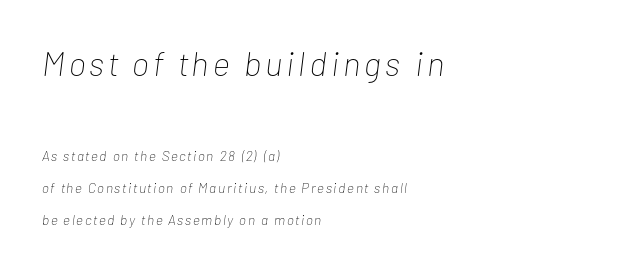
Q: Is the text bold? A: No.
Q: Is the text italic (slanted)? A: Yes, it leans right by about 7 degrees.
Q: Is the text underlined? A: No.
Q: How is the paragraph aligned? A: Left-aligned.
Q: Is the spacing between lines tight, normal or loose? A: Loose.
Q: Which block of text is set in a larger size, the first (top) or the second (bottom)? A: The first (top) one.
Q: Width (condensed, normal, or wide)? A: Condensed.
Q: Stroke contrast? A: Low.
Q: x-height? A: Medium.
Q: Monospaced? A: No.
